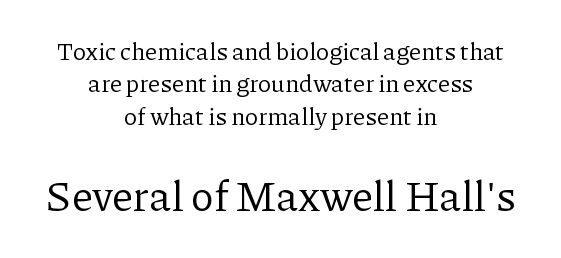
Q: Is the text bold? A: No.
Q: Is the text italic (slanted)? A: No, it is upright.
Q: Is the typeface a serif or a sans-serif typeface? A: Serif.
Q: Is the text underlined? A: No.
Q: How is the paragraph aligned? A: Centered.
Q: Is the spacing between letters normal or unusually wide? A: Normal.
Q: Is the spacing between lines tight, normal or loose? A: Normal.
Q: Which block of text is set in a larger size, the first (top) or the second (bottom)? A: The second (bottom) one.
Q: Width (condensed, normal, or wide)? A: Normal.
Q: Stroke contrast? A: Low.
Q: x-height? A: Medium.
Q: Monospaced? A: No.
